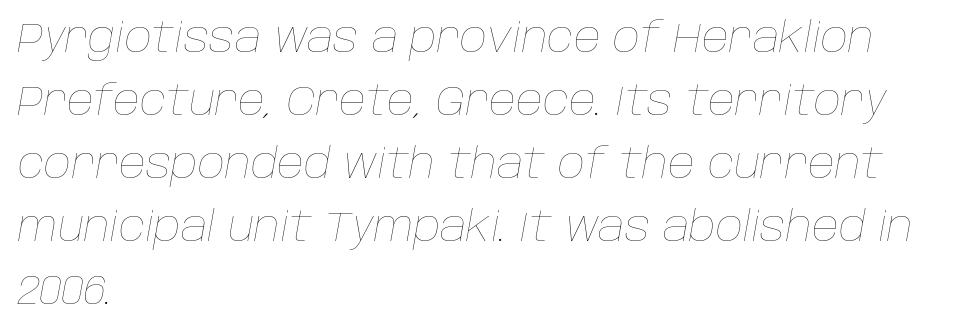
When letters slant like this, we call the style italic. If you measured baseline to baseline, you'd find a middling distance. Caption: face not bold, strokes unweighted. How are the letters spaced? Ordinarily, with no added tracking. Decoration check: the copy has no underline.
